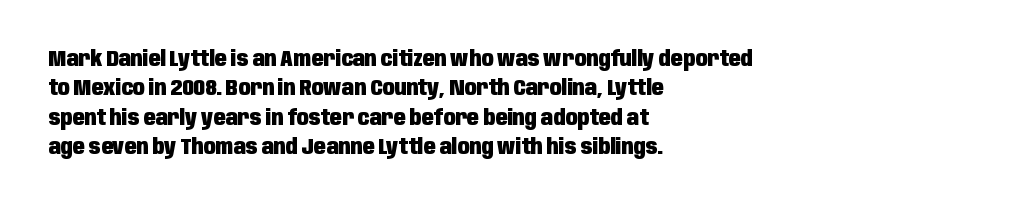
Q: Is the text bold? A: Yes.
Q: Is the text italic (slanted)? A: No, it is upright.
Q: Is the text underlined? A: No.
Q: How is the paragraph aligned? A: Left-aligned.
Q: Is the spacing between letters normal or unusually wide? A: Normal.
Q: Is the spacing between lines tight, normal or loose? A: Normal.
